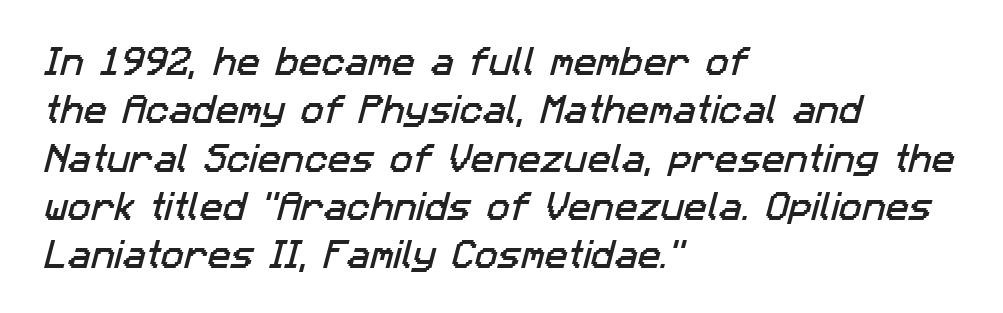
The image shows 31 px sans-serif type; set left-aligned, normal line spacing (1.56x), normal letter spacing, not underlined; low stroke contrast and a medium x-height.
